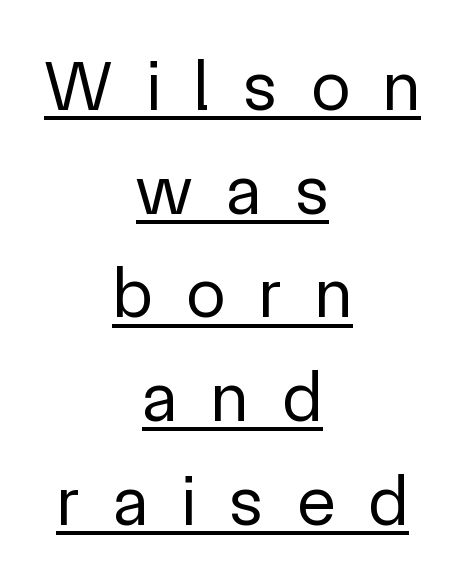
Look at the tracking — it's clearly loosened, letters drifting apart. Unbolded letterforms with no extra heft. Every character sits straight up, as roman type does. Line starts and ends both wander, symmetrically. The specimen includes a rule beneath the text block's lines. Classification — sans serif.
